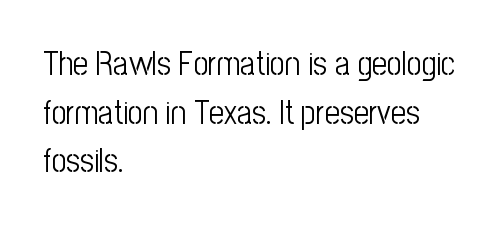
The image shows 33 px light, condensed sans-serif type, upright; set left-aligned, normal line spacing (1.47x), normal letter spacing, not underlined; low stroke contrast and a medium x-height.
